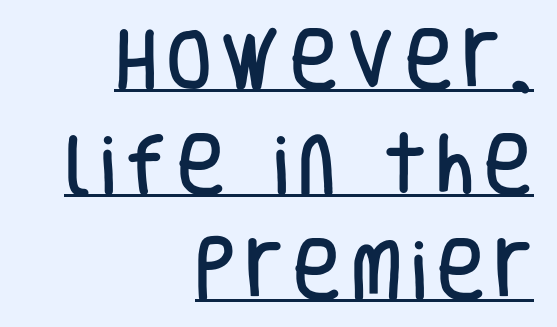
Q: Is the text italic (slanted)? A: No, it is upright.
Q: Is the typeface a serif or a sans-serif typeface? A: Sans-serif.
Q: Is the text underlined? A: Yes.
Q: How is the paragraph aligned? A: Right-aligned.
Q: Is the spacing between lines tight, normal or loose? A: Normal.
Q: Width (condensed, normal, or wide)? A: Condensed.
Q: Stroke contrast? A: Low.
Q: x-height? A: Large.
Q: Monospaced? A: No.
